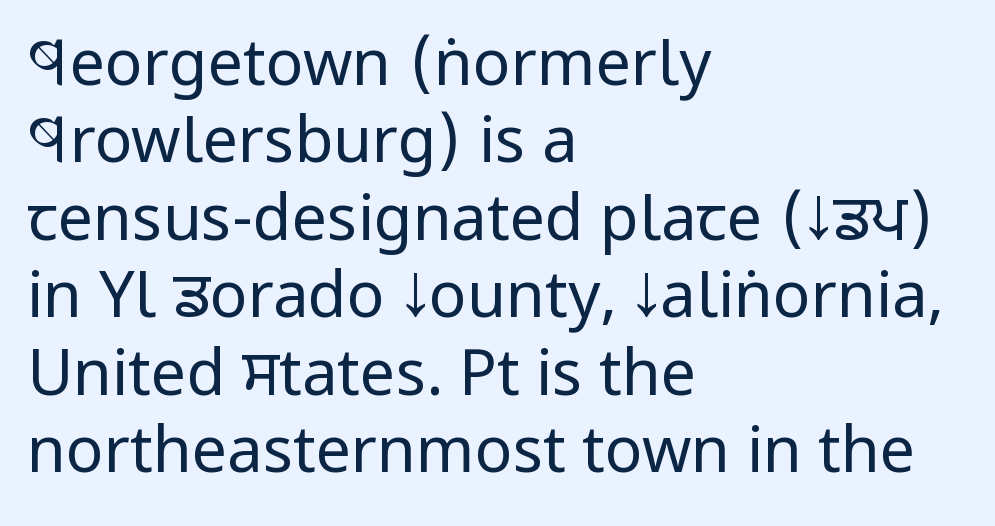
Q: Is the text bold? A: No.
Q: Is the text italic (slanted)? A: No, it is upright.
Q: Is the typeface a serif or a sans-serif typeface? A: Sans-serif.
Q: Is the text underlined? A: No.
Q: How is the paragraph aligned? A: Left-aligned.
Q: Is the spacing between letters normal or unusually wide? A: Normal.
Q: Width (condensed, normal, or wide)? A: Condensed.
Q: Stroke contrast? A: Low.
Q: x-height? A: Large.
Q: Monospaced? A: No.
